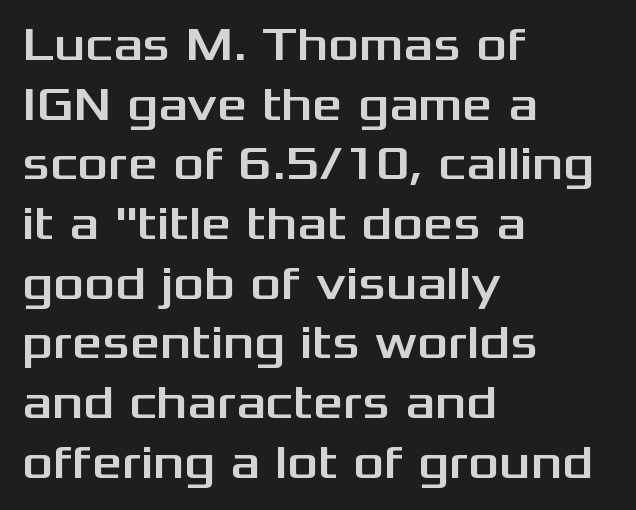
Does the lettering tilt? It doesn't — this is upright. Examine the stroke ends and you'll find no serifs. Line beginnings align vertically; line endings do not. Short note: letters normally spaced. The baseline area is clear.
